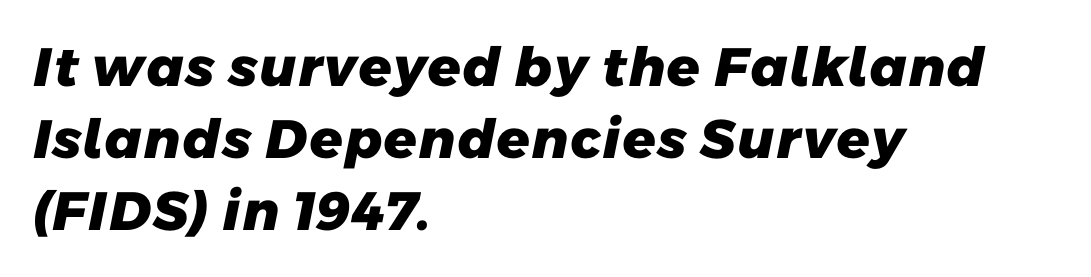
Q: Is the text bold? A: Yes.
Q: Is the typeface a serif or a sans-serif typeface? A: Sans-serif.
Q: Is the text underlined? A: No.
Q: How is the paragraph aligned? A: Left-aligned.
Q: Is the spacing between letters normal or unusually wide? A: Normal.
Q: Is the spacing between lines tight, normal or loose? A: Normal.
Q: Width (condensed, normal, or wide)? A: Normal.
Q: Stroke contrast? A: Low.
Q: x-height? A: Medium.
Q: Monospaced? A: No.
